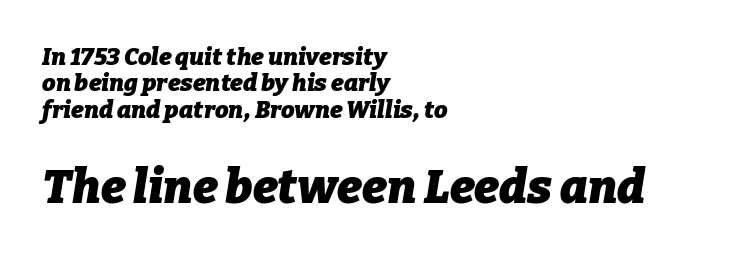
Q: Is the text bold? A: Yes.
Q: Is the text italic (slanted)? A: Yes, it leans right by about 9 degrees.
Q: Is the text underlined? A: No.
Q: How is the paragraph aligned? A: Left-aligned.
Q: Is the spacing between letters normal or unusually wide? A: Normal.
Q: Is the spacing between lines tight, normal or loose? A: Tight.
Q: Which block of text is set in a larger size, the first (top) or the second (bottom)? A: The second (bottom) one.
Q: Width (condensed, normal, or wide)? A: Normal.
Q: Stroke contrast? A: Low.
Q: x-height? A: Medium.
Q: Monospaced? A: No.
